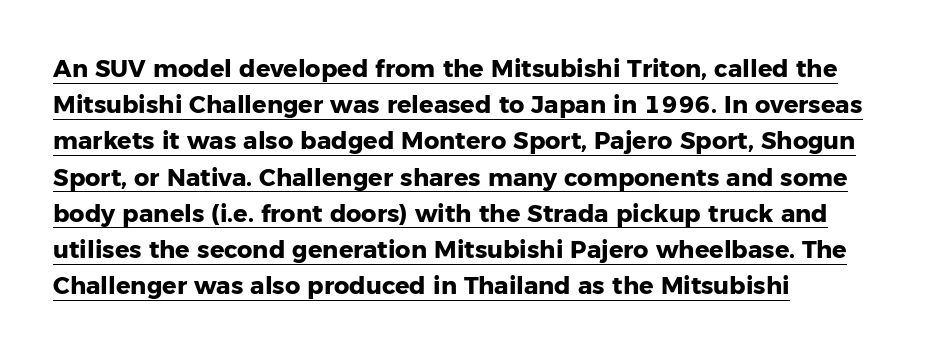
Q: Is the text bold? A: Yes.
Q: Is the text italic (slanted)? A: No, it is upright.
Q: Is the text underlined? A: Yes.
Q: How is the paragraph aligned? A: Left-aligned.
Q: Is the spacing between letters normal or unusually wide? A: Normal.
Q: Is the spacing between lines tight, normal or loose? A: Normal.
